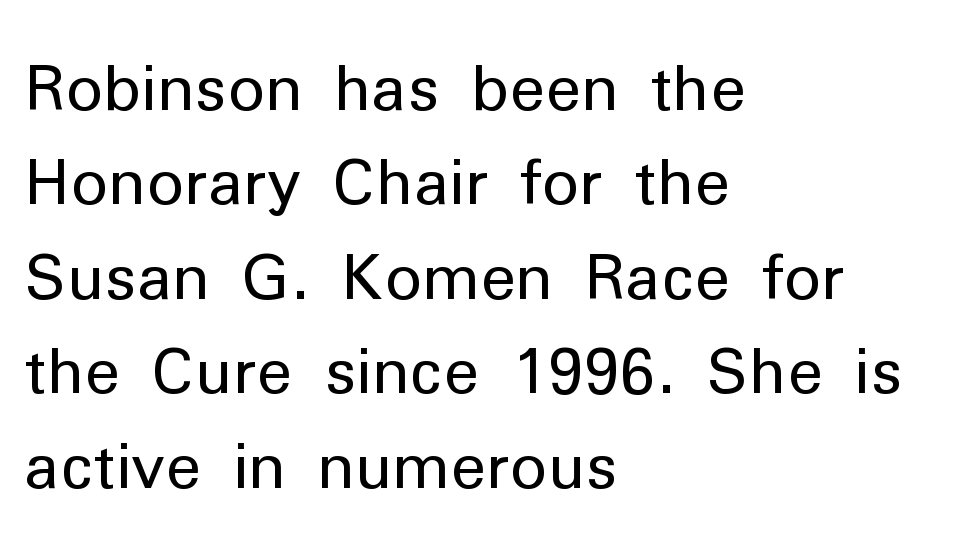
Each stroke keeps to a modest, everyday thickness or less. Each row of text sits above clean, open space. Is the block centered? No — it sits flush against the left margin. Characters follow at the spacing the type designer built in.
